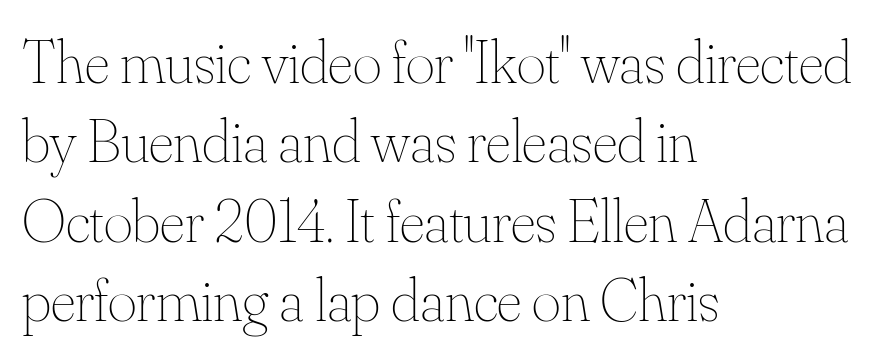
Q: Is the text bold? A: No.
Q: Is the text italic (slanted)? A: No, it is upright.
Q: Is the text underlined? A: No.
Q: How is the paragraph aligned? A: Left-aligned.
Q: Is the spacing between letters normal or unusually wide? A: Normal.
Q: Is the spacing between lines tight, normal or loose? A: Normal.
Q: Width (condensed, normal, or wide)? A: Normal.
Q: Stroke contrast? A: Medium.
Q: x-height? A: Small.
Q: Monospaced? A: No.
